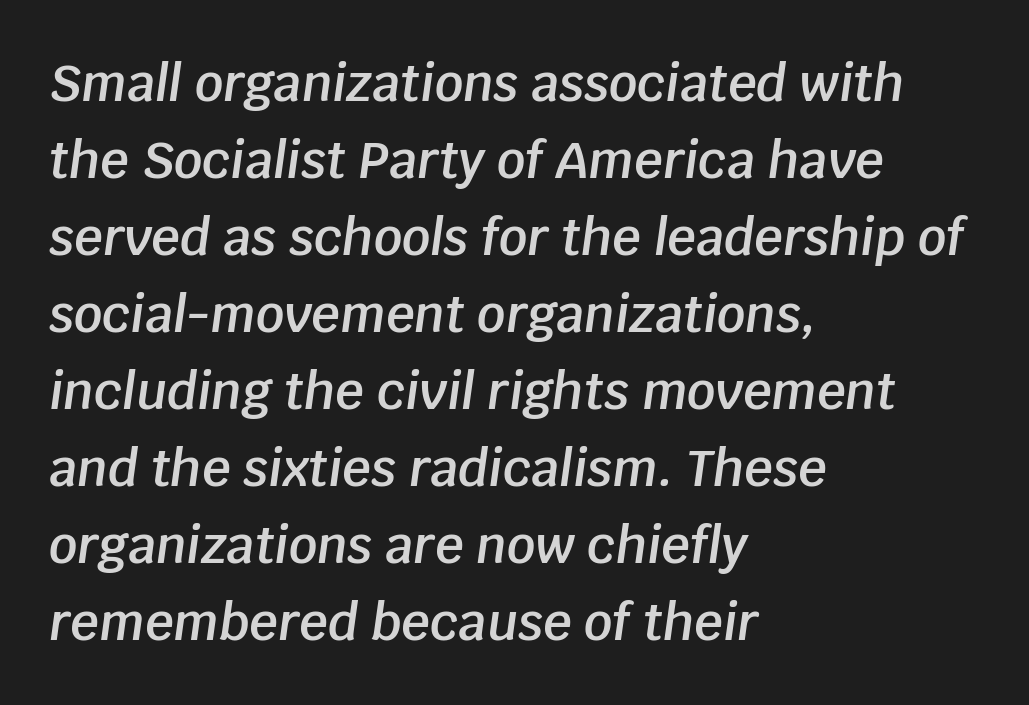
The image shows 50 px semibold type, italic (leaning right); set left-aligned, normal line spacing (1.54x), normal letter spacing, not underlined; low stroke contrast and a large x-height.
